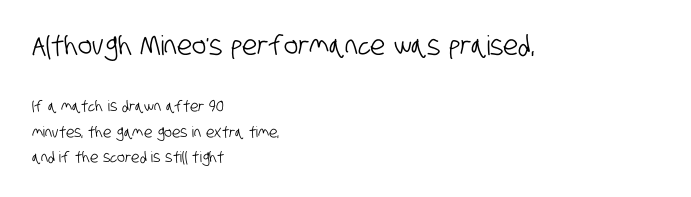
{"underline": "no", "align": "left", "line_spacing": "normal", "line_spacing_ratio": 1.69, "letter_spacing": "normal", "letter_spacing_em": 0.0, "larger_block": "first", "size_ratio": 1.8, "glyph_px": 27}
